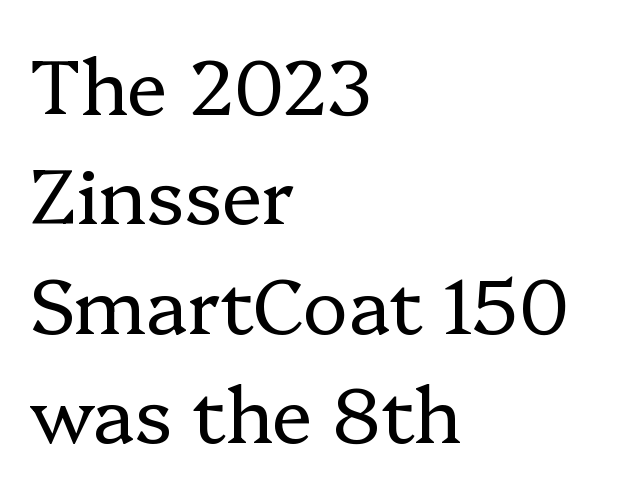
Q: Is the text bold? A: No.
Q: Is the text italic (slanted)? A: No, it is upright.
Q: Is the typeface a serif or a sans-serif typeface? A: Serif.
Q: Is the text underlined? A: No.
Q: How is the paragraph aligned? A: Left-aligned.
Q: Is the spacing between letters normal or unusually wide? A: Normal.
Q: Is the spacing between lines tight, normal or loose? A: Normal.
Q: Width (condensed, normal, or wide)? A: Normal.
Q: Stroke contrast? A: Low.
Q: x-height? A: Medium.
Q: Monospaced? A: No.
